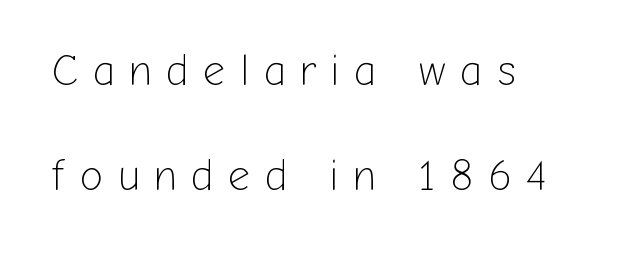
Q: Is the text bold? A: No.
Q: Is the text italic (slanted)? A: No, it is upright.
Q: Is the typeface a serif or a sans-serif typeface? A: Sans-serif.
Q: Is the text underlined? A: No.
Q: How is the paragraph aligned? A: Left-aligned.
Q: Is the spacing between letters normal or unusually wide? A: Unusually wide.
Q: Is the spacing between lines tight, normal or loose? A: Loose.
Q: Width (condensed, normal, or wide)? A: Normal.
Q: Stroke contrast? A: Low.
Q: x-height? A: Medium.
Q: Monospaced? A: No.
